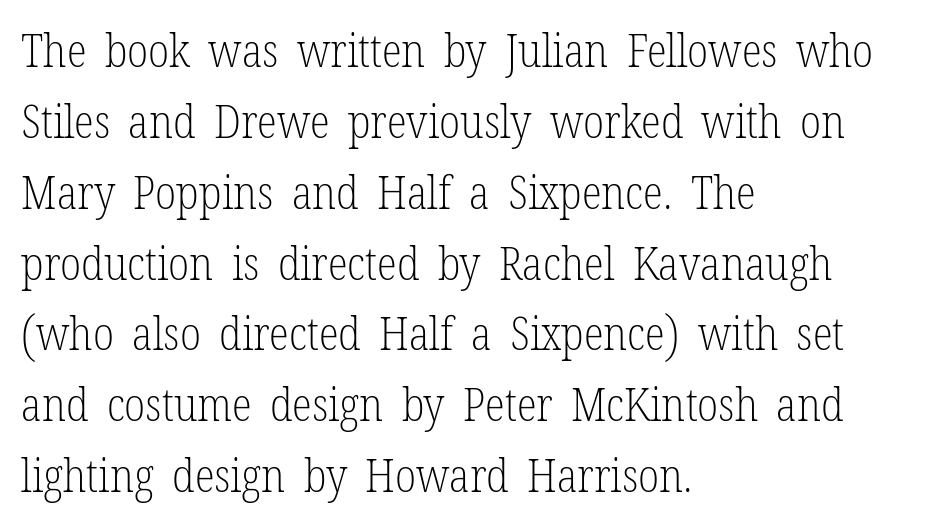
{"serif": "yes", "italic": "no", "bold": "no", "weight": "light", "width": "condensed", "stroke_contrast": "low", "x_height": "medium", "monospaced": "no", "underline": "no", "align": "left", "line_spacing": "normal", "line_spacing_ratio": 1.54, "letter_spacing": "normal", "letter_spacing_em": 0.0, "glyph_px": 46}
